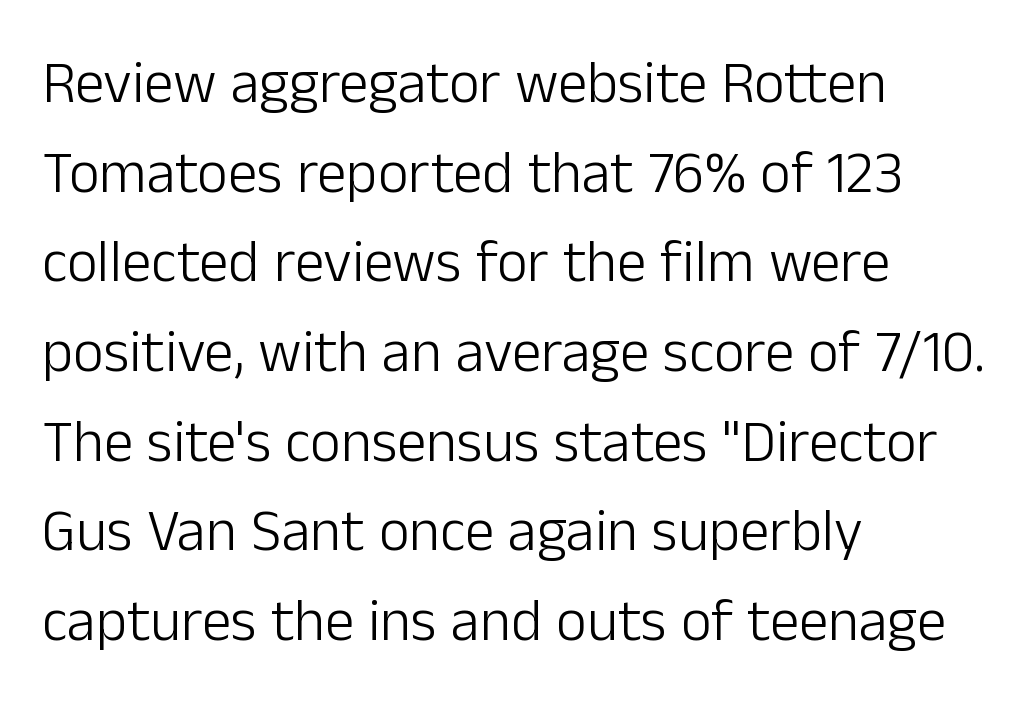
Q: Is the text bold? A: No.
Q: Is the text italic (slanted)? A: No, it is upright.
Q: Is the typeface a serif or a sans-serif typeface? A: Sans-serif.
Q: Is the text underlined? A: No.
Q: How is the paragraph aligned? A: Left-aligned.
Q: Is the spacing between letters normal or unusually wide? A: Normal.
Q: Is the spacing between lines tight, normal or loose? A: Normal.
Q: Width (condensed, normal, or wide)? A: Normal.
Q: Stroke contrast? A: Low.
Q: x-height? A: Medium.
Q: Monospaced? A: No.
